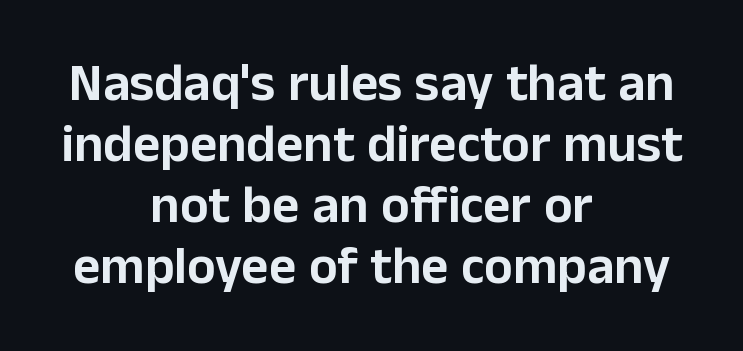
Q: Is the text italic (slanted)? A: No, it is upright.
Q: Is the typeface a serif or a sans-serif typeface? A: Sans-serif.
Q: Is the text underlined? A: No.
Q: How is the paragraph aligned? A: Centered.
Q: Is the spacing between letters normal or unusually wide? A: Normal.
Q: Is the spacing between lines tight, normal or loose? A: Tight.
Q: Width (condensed, normal, or wide)? A: Normal.
Q: Stroke contrast? A: Low.
Q: x-height? A: Medium.
Q: Monospaced? A: No.
